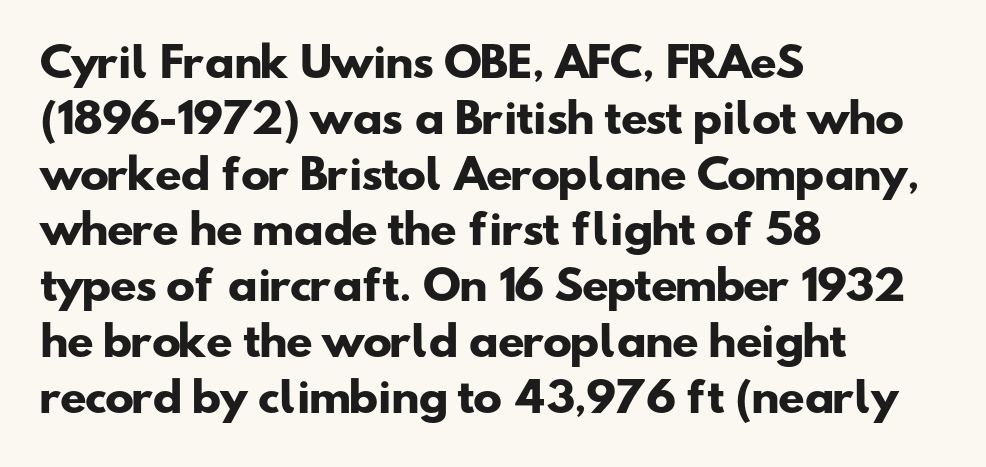
{"serif": "no", "bold": "yes", "weight": "heavy", "width": "wide", "stroke_contrast": "low", "x_height": "small", "monospaced": "no", "underline": "no", "align": "left", "line_spacing": "normal", "line_spacing_ratio": 1.43, "letter_spacing": "normal", "letter_spacing_em": 0.0, "glyph_px": 39}
